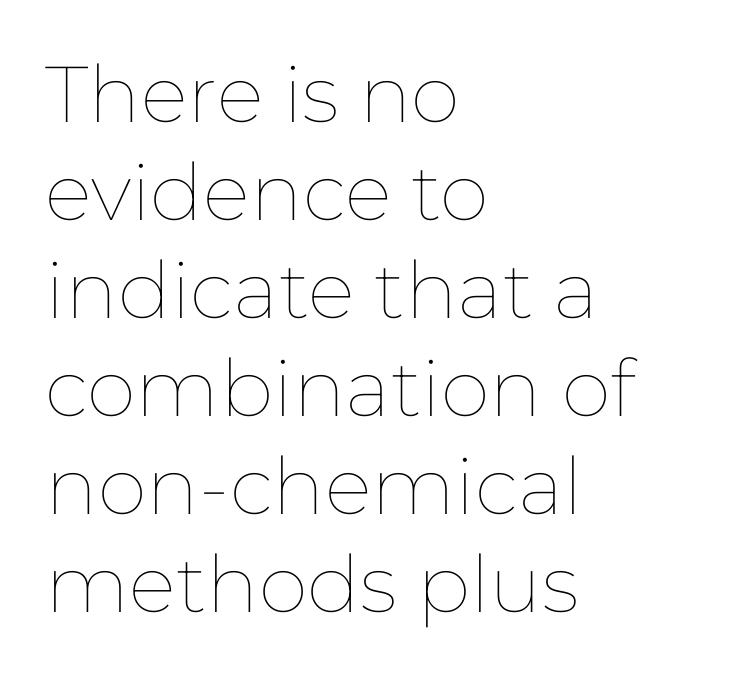
Q: Is the text bold? A: No.
Q: Is the text italic (slanted)? A: No, it is upright.
Q: Is the text underlined? A: No.
Q: How is the paragraph aligned? A: Left-aligned.
Q: Is the spacing between letters normal or unusually wide? A: Normal.
Q: Width (condensed, normal, or wide)? A: Normal.
Q: Stroke contrast? A: Low.
Q: x-height? A: Medium.
Q: Monospaced? A: No.
